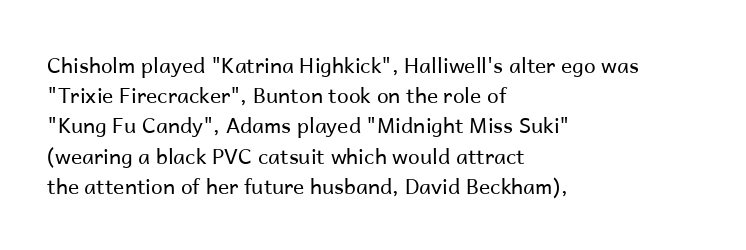
Q: Is the text bold? A: No.
Q: Is the text italic (slanted)? A: No, it is upright.
Q: Is the text underlined? A: No.
Q: How is the paragraph aligned? A: Left-aligned.
Q: Is the spacing between letters normal or unusually wide? A: Normal.
Q: Is the spacing between lines tight, normal or loose? A: Normal.
